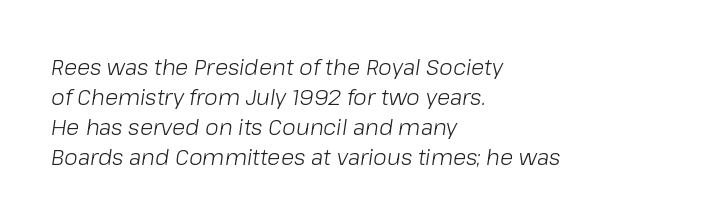
The image shows 22 px text type, italic (leaning right); set left-aligned, normal line spacing (1.36x), normal letter spacing, not underlined.
